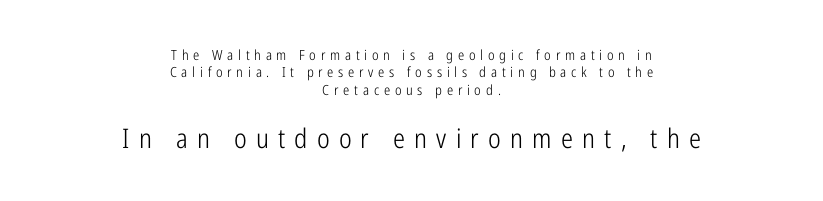
{"italic": "no", "bold": "no", "underline": "no", "align": "center", "line_spacing_ratio": 1.24, "letter_spacing": "wide", "letter_spacing_em": 0.34, "larger_block": "second", "size_ratio": 1.93, "glyph_px": 27}
